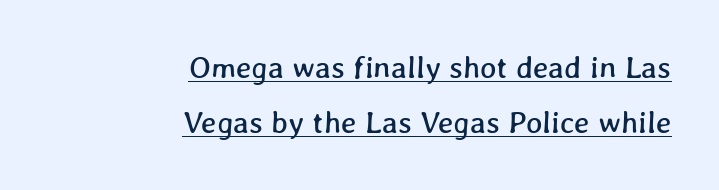
The image shows 31 px text type; set right-aligned, line spacing 1.78x, normal letter spacing, underlined; low stroke contrast and a medium x-height.
